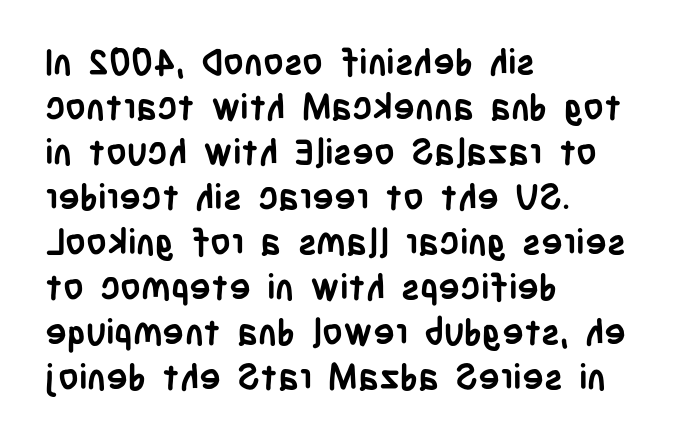
{"serif": "no", "italic": "no", "bold": "yes", "weight": "semibold", "width": "condensed", "stroke_contrast": "low", "x_height": "large", "monospaced": "no", "underline": "no", "align": "left", "line_spacing": "normal", "line_spacing_ratio": 1.25, "letter_spacing": "normal", "letter_spacing_em": 0.0, "glyph_px": 36}
